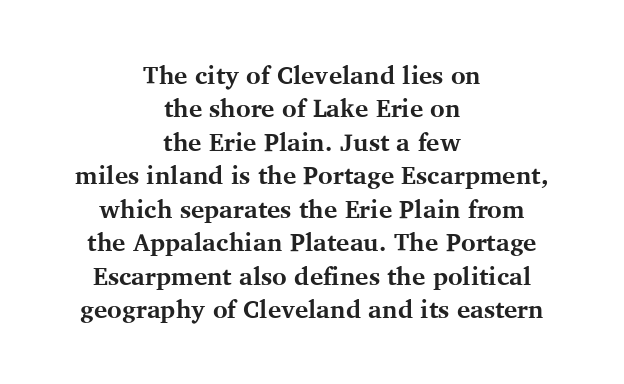
Q: Is the text bold? A: Yes.
Q: Is the text italic (slanted)? A: No, it is upright.
Q: Is the text underlined? A: No.
Q: How is the paragraph aligned? A: Centered.
Q: Is the spacing between letters normal or unusually wide? A: Normal.
Q: Is the spacing between lines tight, normal or loose? A: Normal.
